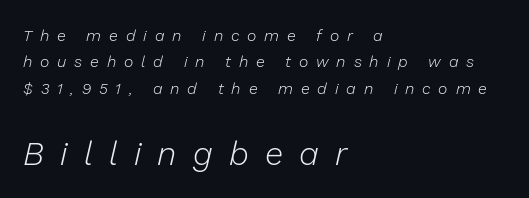
Which chunk is bigger? The second one — the bottom block dwarfs the top. Layout note: lines flush left. The tracking jumps out immediately: characters are airy and widely separated. Regular leading. An italicized treatment has been applied to the whole sample.
